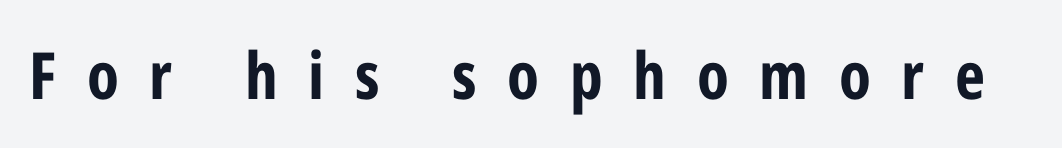
The image shows 65 px bold, condensed sans-serif type, upright; set unusually wide letter spacing (+0.47 em), not underlined; low stroke contrast and a medium x-height.
